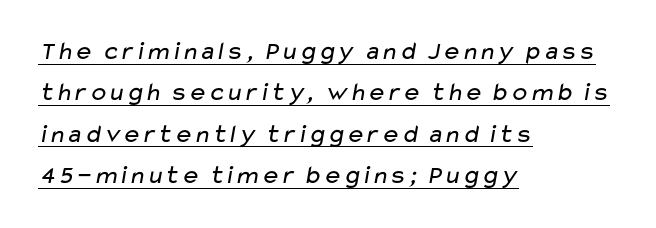
Baseline-to-baseline distance is the conventional proportion of letter height. Reading down the block, your eye returns to a fixed left position each line. Underline: present. Here the glyphs are tracked normally, forming tight word shapes.
